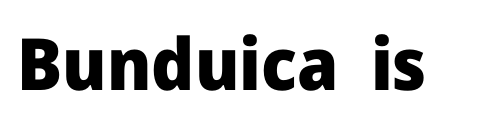
{"serif": "no", "italic": "no", "bold": "yes", "weight": "heavy", "width": "normal", "stroke_contrast": "low", "x_height": "medium", "monospaced": "no", "underline": "no", "letter_spacing": "normal", "letter_spacing_em": 0.0, "glyph_px": 72}
